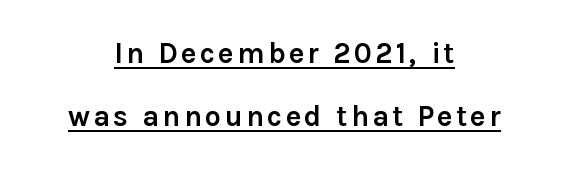
The image shows 29 px semibold sans-serif type, upright; set centered, loose line spacing (2.17x), underlined; low stroke contrast and a medium x-height.
